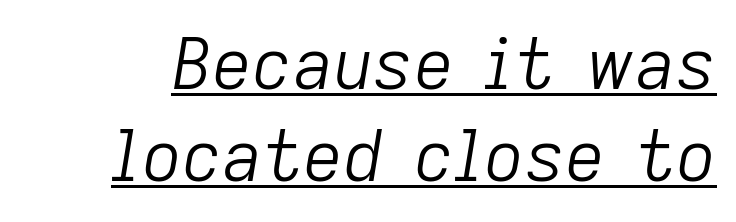
Q: Is the text bold? A: No.
Q: Is the text italic (slanted)? A: Yes, it leans right by about 9 degrees.
Q: Is the text underlined? A: Yes.
Q: Is the spacing between letters normal or unusually wide? A: Normal.
Q: Is the spacing between lines tight, normal or loose? A: Normal.
Q: Width (condensed, normal, or wide)? A: Normal.
Q: Stroke contrast? A: Low.
Q: x-height? A: Medium.
Q: Monospaced? A: No.
